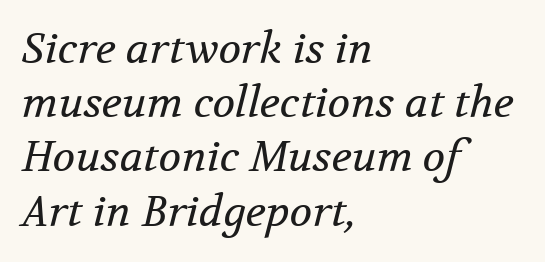
The image shows 42 px regular-weight serif type, italic (leaning right); set left-aligned, normal line spacing (1.29x), normal letter spacing, not underlined; medium stroke contrast and a medium x-height.
